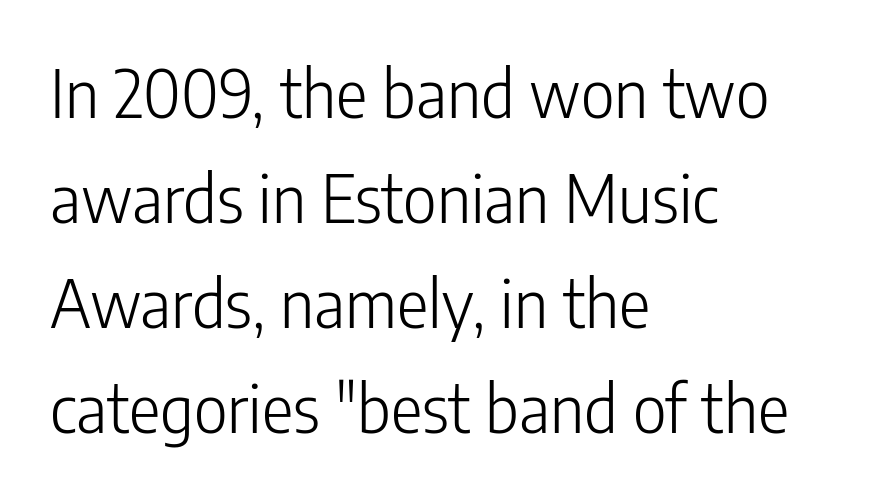
Q: Is the text bold? A: No.
Q: Is the text italic (slanted)? A: No, it is upright.
Q: Is the typeface a serif or a sans-serif typeface? A: Sans-serif.
Q: Is the text underlined? A: No.
Q: How is the paragraph aligned? A: Left-aligned.
Q: Is the spacing between letters normal or unusually wide? A: Normal.
Q: Is the spacing between lines tight, normal or loose? A: Normal.
Q: Width (condensed, normal, or wide)? A: Condensed.
Q: Stroke contrast? A: Low.
Q: x-height? A: Medium.
Q: Monospaced? A: No.
